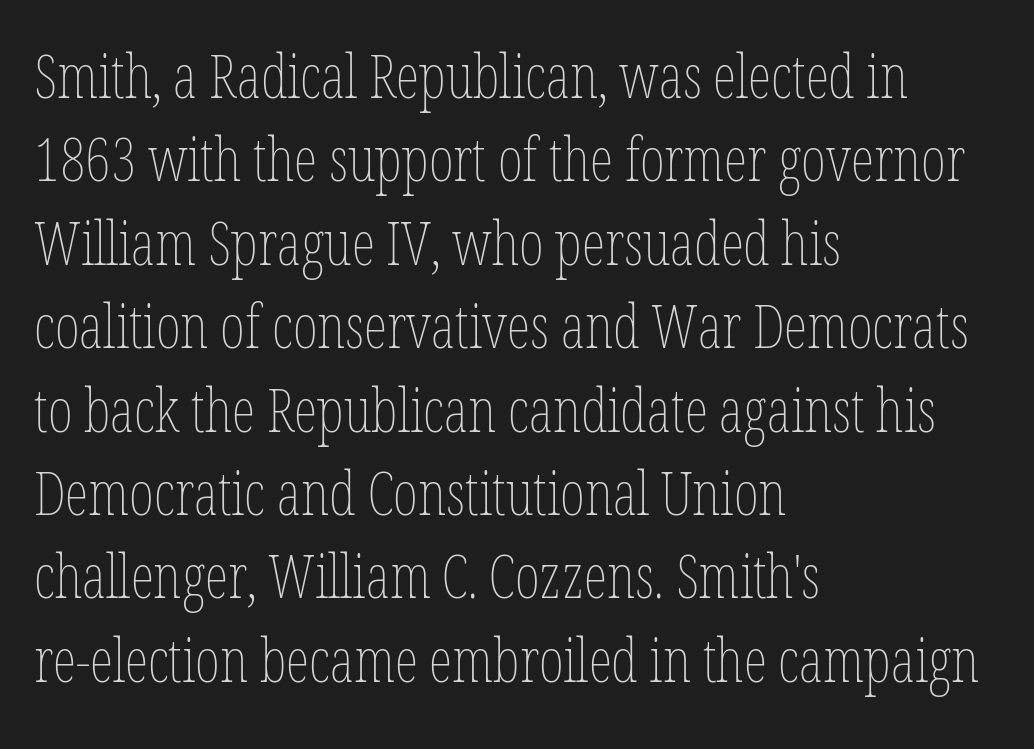
{"italic": "no", "bold": "no", "weight": "thin", "width": "condensed", "stroke_contrast": "low", "x_height": "medium", "monospaced": "no", "underline": "no", "align": "left", "line_spacing": "normal", "line_spacing_ratio": 1.39, "letter_spacing": "normal", "letter_spacing_em": 0.0, "glyph_px": 60}
